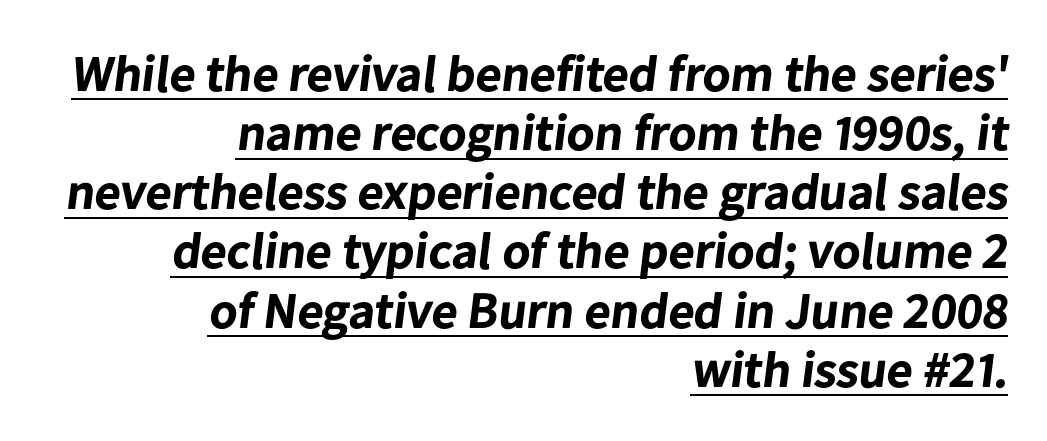
The rag falls on the left side of this text block. Each letter keeps its own natural width here, so spacing adapts to shape. A typesetter would label this face a sans. Each word holds together tightly as a unit, with standard inter-letter gaps.
